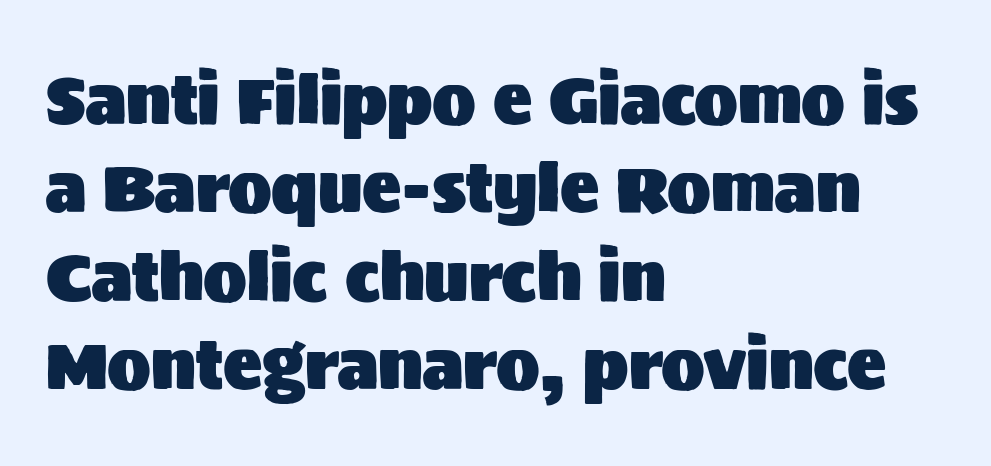
The image shows 65 px sans-serif type, upright; set left-aligned, normal line spacing (1.36x), normal letter spacing, not underlined; medium stroke contrast and a large x-height.
